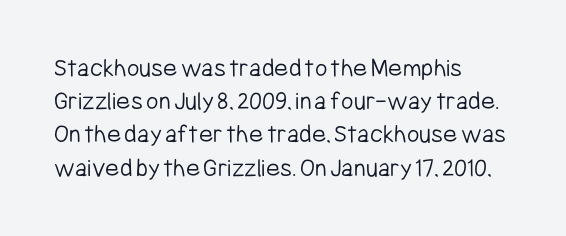
The zone under the glyphs is completely vacant. The passage is arranged the way most books set body copy — flush left. The type sits square on the baseline with zero lean. Weight: in the light-to-regular range. In terms of letterspacing, this is plain default setting.
